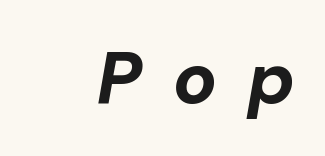
{"italic": "yes", "lean": "right", "slant_degrees": 10, "bold": "yes", "weight": "bold", "width": "normal", "stroke_contrast": "low", "x_height": "medium", "monospaced": "no", "underline": "no", "align": "right", "letter_spacing": "wide", "letter_spacing_em": 0.43, "glyph_px": 73}
